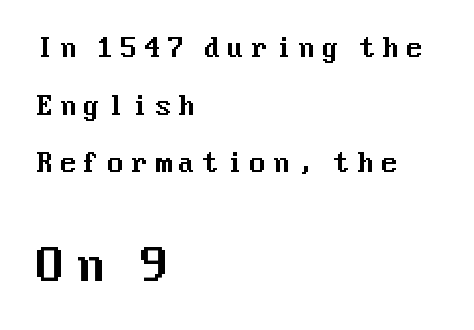
Caption: multi-line text, flush left, ragged right. Caption: upper text group reduced, lower text group enlarged. The passage shown has open, widely tracked lettering throughout. The lettering stays uniformly vertical, giving the passage a roman look.
